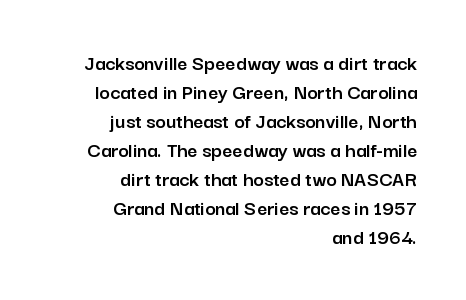
This block has exactly the height ordinary leading produces. Posture: upright roman. Is the letter spacing exaggerated? No — it looks like the ordinary default. Any mark beneath the type? The region is blank. The rag falls on the left side of this text block.
